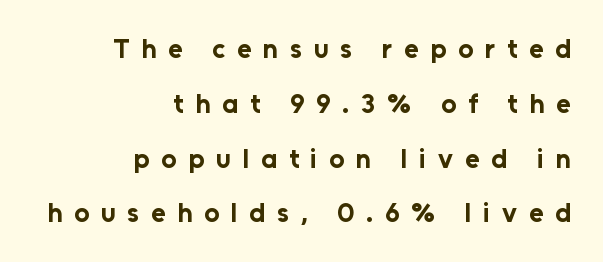
{"italic": "no", "bold": "yes", "underline": "no", "align": "right", "line_spacing": "loose", "line_spacing_ratio": 2.03, "letter_spacing": "wide", "letter_spacing_em": 0.43, "glyph_px": 27}
